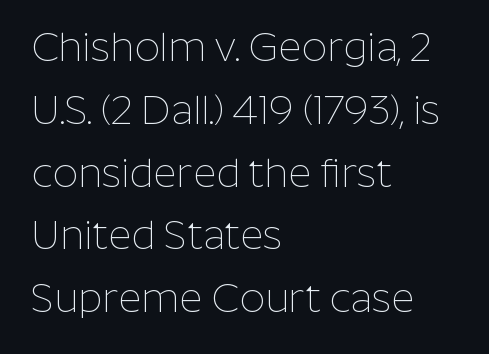
The image shows 40 px thin sans-serif type, upright; set left-aligned, normal line spacing (1.57x), normal letter spacing, not underlined; low stroke contrast and a medium x-height.
